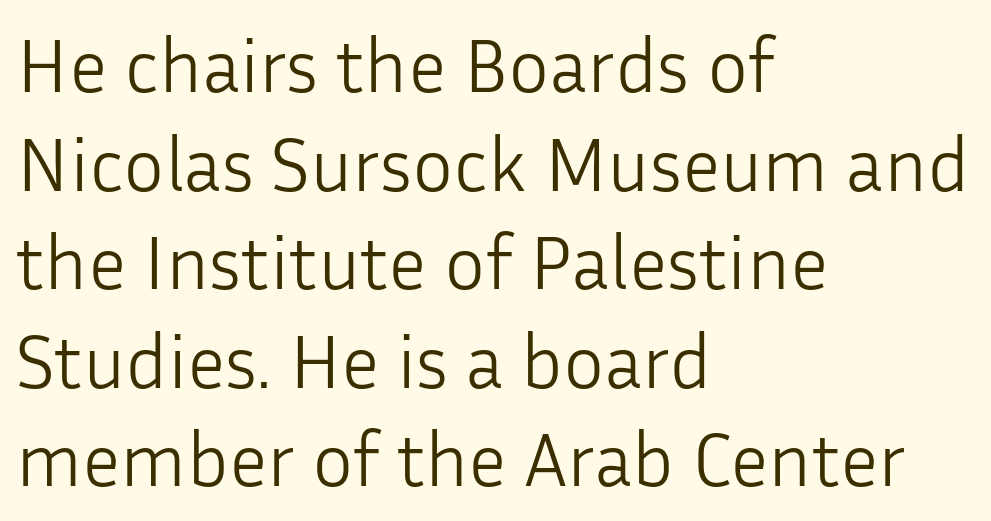
Q: Is the text bold? A: No.
Q: Is the text italic (slanted)? A: No, it is upright.
Q: Is the typeface a serif or a sans-serif typeface? A: Sans-serif.
Q: Is the text underlined? A: No.
Q: How is the paragraph aligned? A: Left-aligned.
Q: Is the spacing between letters normal or unusually wide? A: Normal.
Q: Is the spacing between lines tight, normal or loose? A: Normal.
Q: Width (condensed, normal, or wide)? A: Normal.
Q: Stroke contrast? A: Low.
Q: x-height? A: Medium.
Q: Monospaced? A: No.
